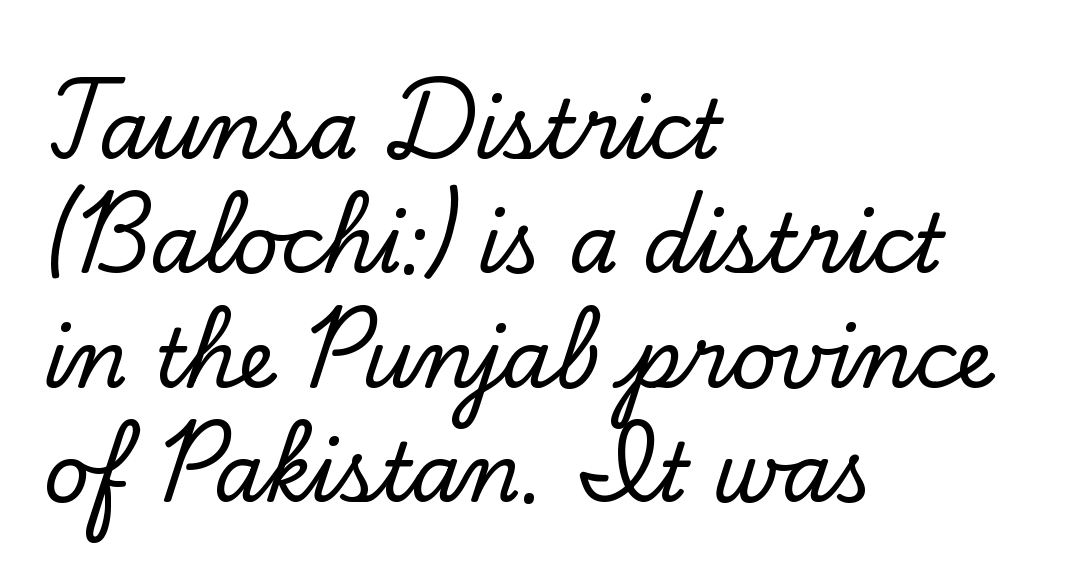
Q: Is the text italic (slanted)? A: Yes.
Q: Is the typeface a serif or a sans-serif typeface? A: Serif.
Q: Is the text underlined? A: No.
Q: How is the paragraph aligned? A: Left-aligned.
Q: Is the spacing between letters normal or unusually wide? A: Normal.
Q: Is the spacing between lines tight, normal or loose? A: Normal.
Q: Width (condensed, normal, or wide)? A: Normal.
Q: Stroke contrast? A: Low.
Q: x-height? A: Small.
Q: Monospaced? A: No.
